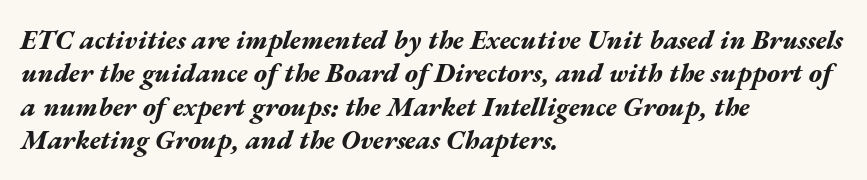
Q: Is the text bold? A: Yes.
Q: Is the text italic (slanted)? A: Yes, it leans right by about 17 degrees.
Q: Is the text underlined? A: No.
Q: How is the paragraph aligned? A: Left-aligned.
Q: Is the spacing between letters normal or unusually wide? A: Normal.
